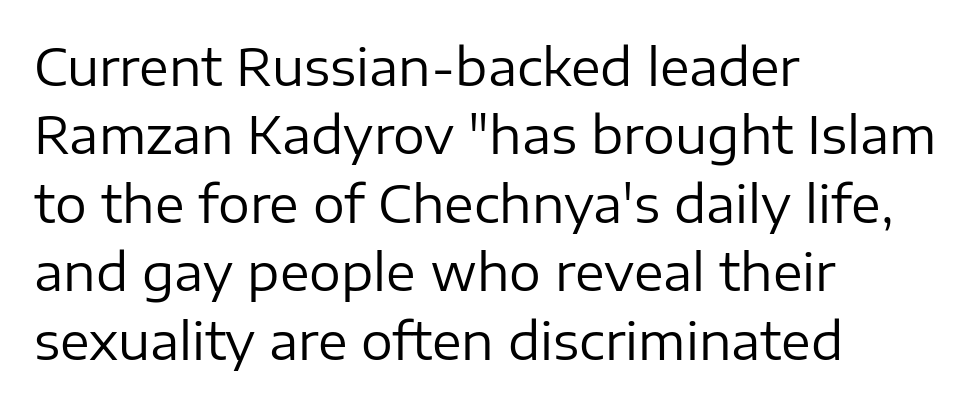
Q: Is the text bold? A: No.
Q: Is the text italic (slanted)? A: No, it is upright.
Q: Is the typeface a serif or a sans-serif typeface? A: Sans-serif.
Q: Is the text underlined? A: No.
Q: How is the paragraph aligned? A: Left-aligned.
Q: Is the spacing between letters normal or unusually wide? A: Normal.
Q: Is the spacing between lines tight, normal or loose? A: Normal.
Q: Width (condensed, normal, or wide)? A: Normal.
Q: Stroke contrast? A: Low.
Q: x-height? A: Medium.
Q: Monospaced? A: No.
